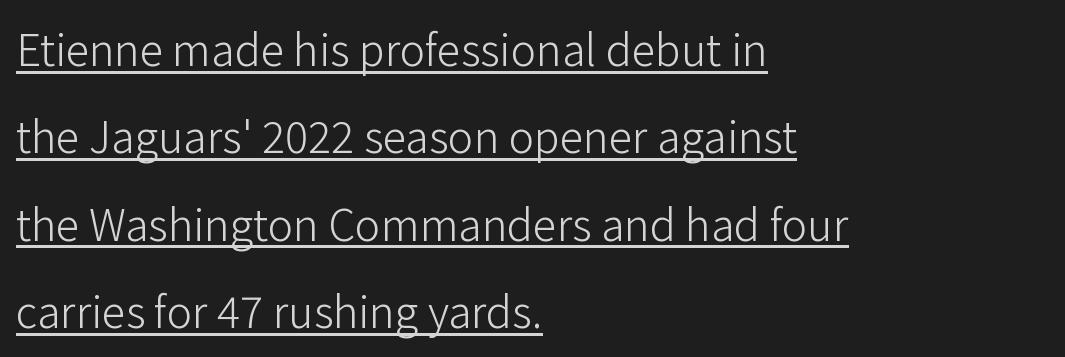
Q: Is the text bold? A: No.
Q: Is the text italic (slanted)? A: No, it is upright.
Q: Is the typeface a serif or a sans-serif typeface? A: Sans-serif.
Q: Is the text underlined? A: Yes.
Q: How is the paragraph aligned? A: Left-aligned.
Q: Is the spacing between letters normal or unusually wide? A: Normal.
Q: Is the spacing between lines tight, normal or loose? A: Loose.
Q: Width (condensed, normal, or wide)? A: Normal.
Q: Stroke contrast? A: Low.
Q: x-height? A: Medium.
Q: Monospaced? A: No.
